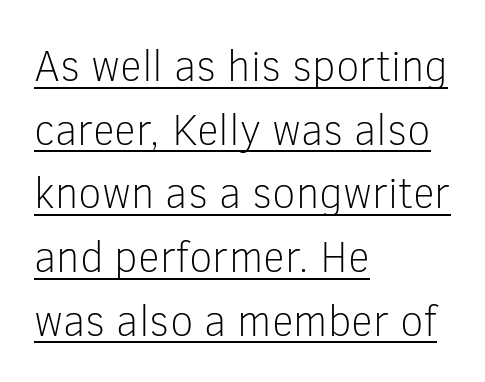
{"serif": "no", "italic": "no", "bold": "no", "weight": "light", "width": "normal", "stroke_contrast": "low", "x_height": "medium", "monospaced": "no", "underline": "yes", "align": "left", "line_spacing": "normal", "line_spacing_ratio": 1.48, "letter_spacing": "normal", "letter_spacing_em": 0.0, "glyph_px": 43}
